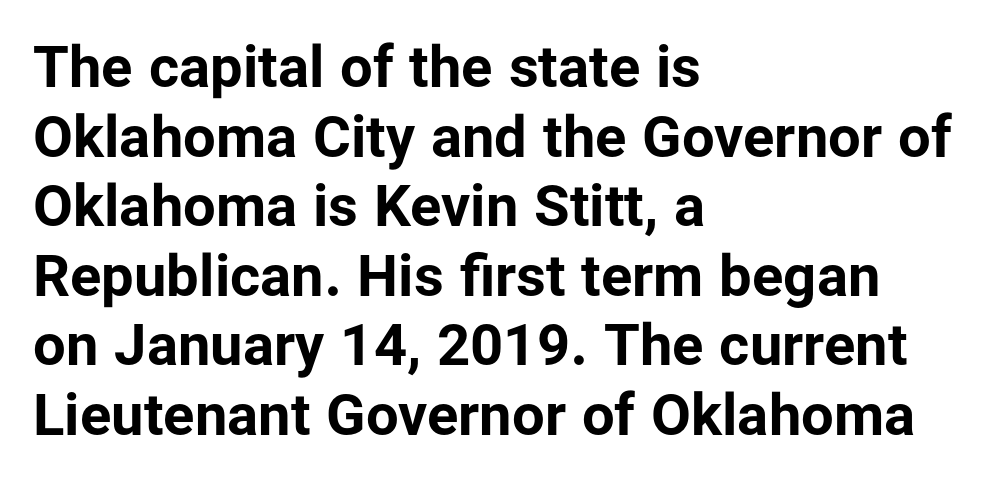
The image shows 58 px bold sans-serif type, upright; set left-aligned, line spacing 1.2x, normal letter spacing, not underlined; low stroke contrast and a medium x-height.
